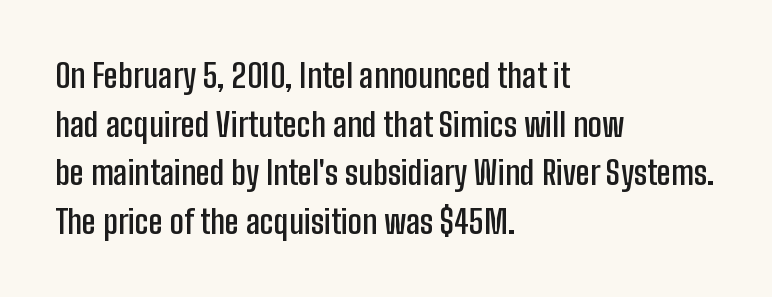
Q: Is the text bold? A: Semi-bold.
Q: Is the text italic (slanted)? A: No, it is upright.
Q: Is the typeface a serif or a sans-serif typeface? A: Sans-serif.
Q: Is the text underlined? A: No.
Q: How is the paragraph aligned? A: Left-aligned.
Q: Is the spacing between letters normal or unusually wide? A: Normal.
Q: Is the spacing between lines tight, normal or loose? A: Normal.
Q: Width (condensed, normal, or wide)? A: Condensed.
Q: Stroke contrast? A: Low.
Q: x-height? A: Medium.
Q: Monospaced? A: No.
